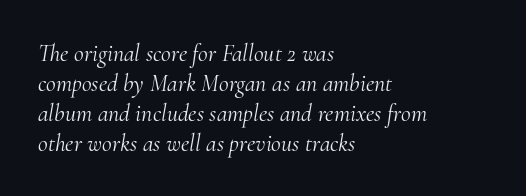
Q: Is the text bold? A: No.
Q: Is the text italic (slanted)? A: Yes, it leans right by about 10 degrees.
Q: Is the text underlined? A: No.
Q: How is the paragraph aligned? A: Left-aligned.
Q: Is the spacing between letters normal or unusually wide? A: Normal.
Q: Is the spacing between lines tight, normal or loose? A: Normal.
